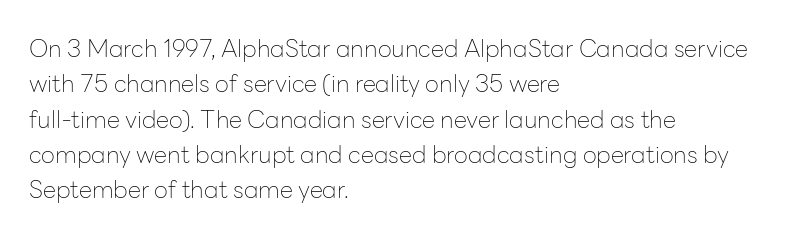
The image shows 24 px text type, upright; set left-aligned, normal line spacing (1.47x), normal letter spacing, not underlined.
